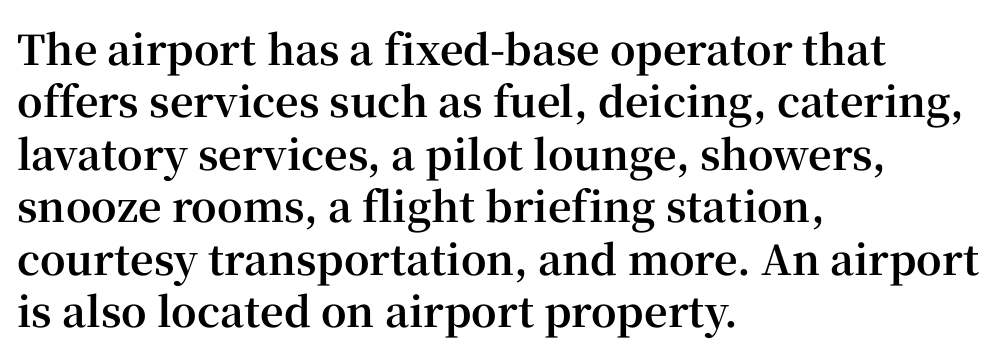
{"serif": "yes", "italic": "no", "bold": "yes", "weight": "bold", "width": "normal", "stroke_contrast": "high", "x_height": "medium", "monospaced": "no", "underline": "no", "align": "left", "line_spacing": "normal", "line_spacing_ratio": 1.28, "letter_spacing": "normal", "letter_spacing_em": 0.0, "glyph_px": 41}
